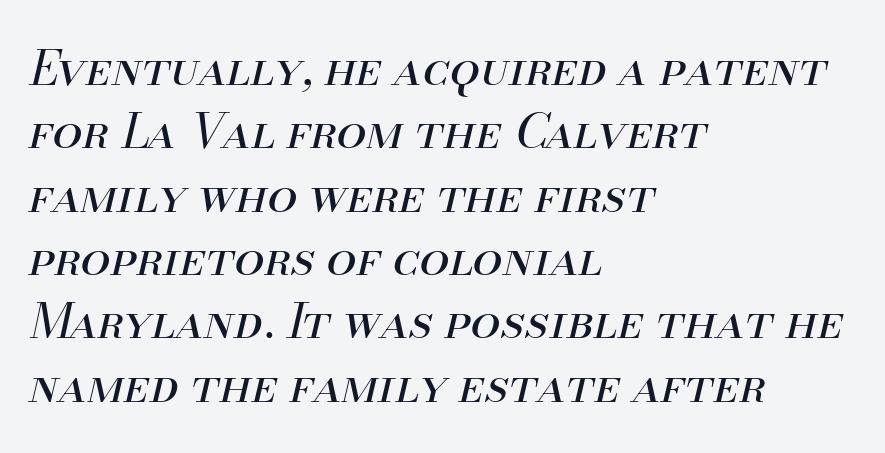
Q: Is the text bold? A: No.
Q: Is the text italic (slanted)? A: Yes, it leans right by about 13 degrees.
Q: Is the text underlined? A: No.
Q: How is the paragraph aligned? A: Left-aligned.
Q: Is the spacing between letters normal or unusually wide? A: Normal.
Q: Is the spacing between lines tight, normal or loose? A: Normal.
Q: Width (condensed, normal, or wide)? A: Normal.
Q: Stroke contrast? A: Medium.
Q: x-height? A: Small.
Q: Monospaced? A: No.
